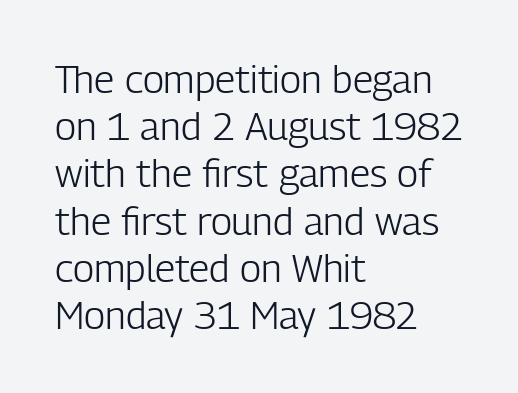
Q: Is the text bold? A: No.
Q: Is the text italic (slanted)? A: No, it is upright.
Q: Is the typeface a serif or a sans-serif typeface? A: Sans-serif.
Q: Is the text underlined? A: No.
Q: How is the paragraph aligned? A: Left-aligned.
Q: Is the spacing between letters normal or unusually wide? A: Normal.
Q: Width (condensed, normal, or wide)? A: Condensed.
Q: Stroke contrast? A: Low.
Q: x-height? A: Medium.
Q: Monospaced? A: No.
